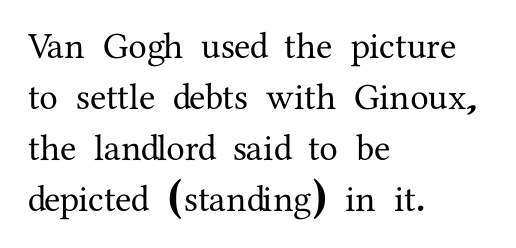
Q: Is the text italic (slanted)? A: No, it is upright.
Q: Is the typeface a serif or a sans-serif typeface? A: Serif.
Q: Is the text underlined? A: No.
Q: How is the paragraph aligned? A: Left-aligned.
Q: Is the spacing between letters normal or unusually wide? A: Normal.
Q: Is the spacing between lines tight, normal or loose? A: Normal.
Q: Width (condensed, normal, or wide)? A: Normal.
Q: Stroke contrast? A: Medium.
Q: x-height? A: Medium.
Q: Monospaced? A: No.
